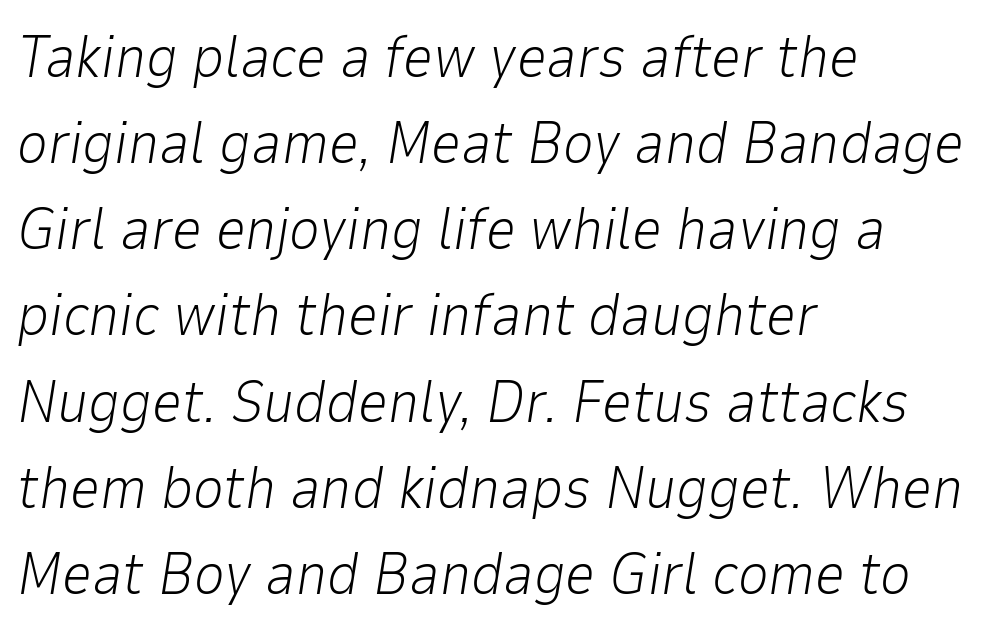
Q: Is the text bold? A: No.
Q: Is the text italic (slanted)? A: Yes, it leans right by about 9 degrees.
Q: Is the text underlined? A: No.
Q: How is the paragraph aligned? A: Left-aligned.
Q: Is the spacing between letters normal or unusually wide? A: Normal.
Q: Is the spacing between lines tight, normal or loose? A: Normal.
Q: Width (condensed, normal, or wide)? A: Normal.
Q: Stroke contrast? A: Low.
Q: x-height? A: Medium.
Q: Monospaced? A: No.
